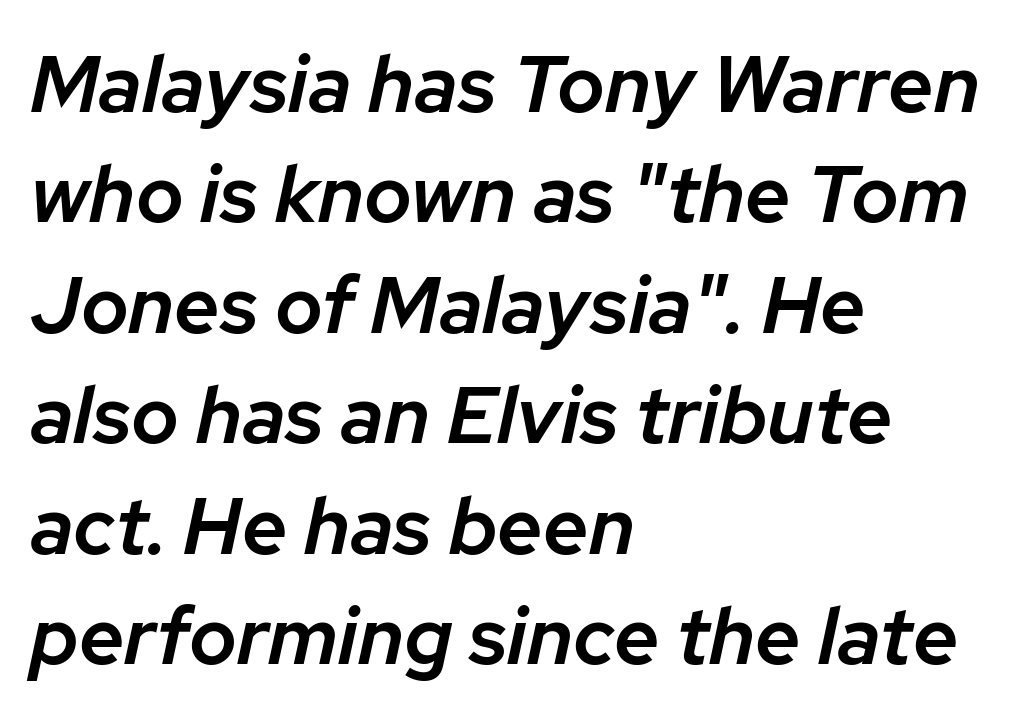
The image shows 80 px semibold type, italic (leaning right); set left-aligned, normal line spacing (1.38x), normal letter spacing, not underlined; low stroke contrast and a medium x-height.
